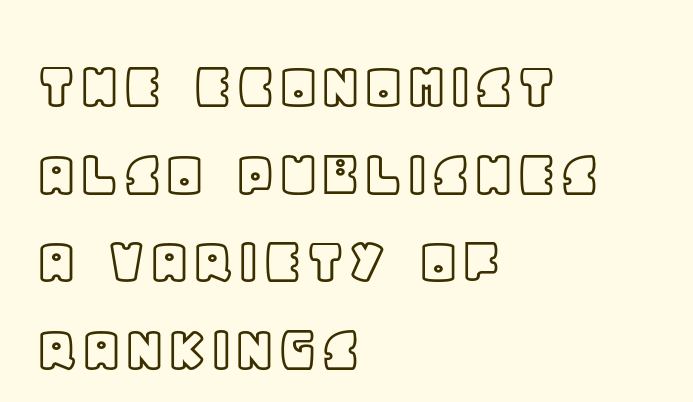
Characters follow at the spacing the type designer built in. Here the designer chose a conventional face with non-uniform glyph widths. Underline: absent. Summary of vertical rhythm: regular, with standard interline spacing. These lines stack with their left ends in a neat column.
